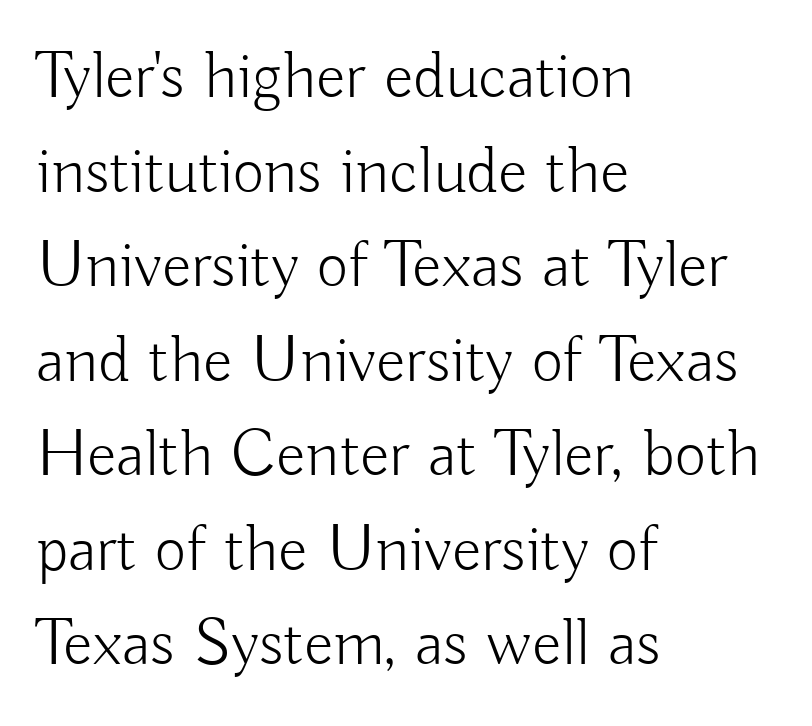
{"serif": "no", "italic": "no", "bold": "no", "weight": "light", "width": "normal", "stroke_contrast": "low", "x_height": "small", "monospaced": "no", "underline": "no", "align": "left", "line_spacing": "normal", "line_spacing_ratio": 1.39, "letter_spacing": "normal", "letter_spacing_em": 0.0, "glyph_px": 68}
